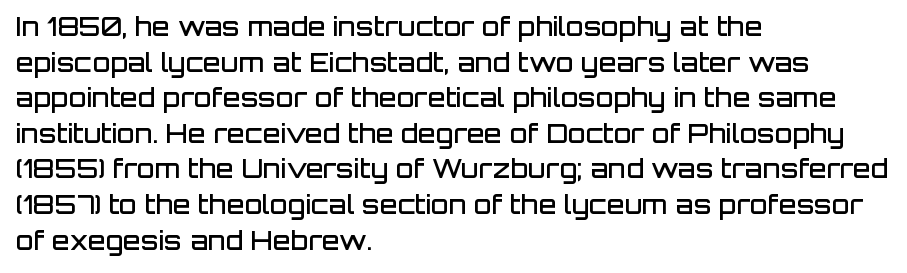
{"italic": "no", "bold": "semi", "underline": "no", "align": "left", "line_spacing": "normal", "line_spacing_ratio": 1.37, "letter_spacing": "normal", "letter_spacing_em": 0.0, "glyph_px": 26}
